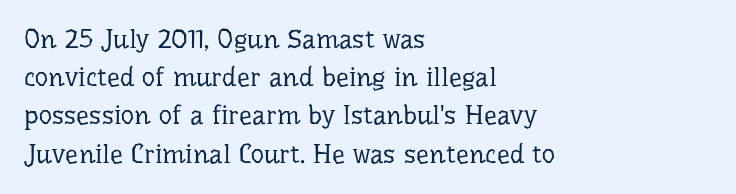
{"italic": "no", "bold": "no", "underline": "no", "align": "left", "line_spacing": "normal", "line_spacing_ratio": 1.47, "letter_spacing": "normal", "letter_spacing_em": 0.0, "glyph_px": 26}
